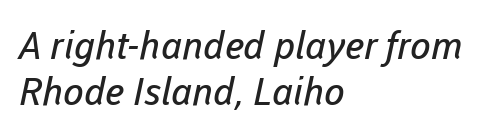
{"serif": "no", "bold": "no", "weight": "regular", "width": "normal", "stroke_contrast": "low", "x_height": "medium", "monospaced": "no", "underline": "no", "align": "left", "line_spacing_ratio": 1.2, "letter_spacing": "normal", "letter_spacing_em": 0.0, "glyph_px": 38}
